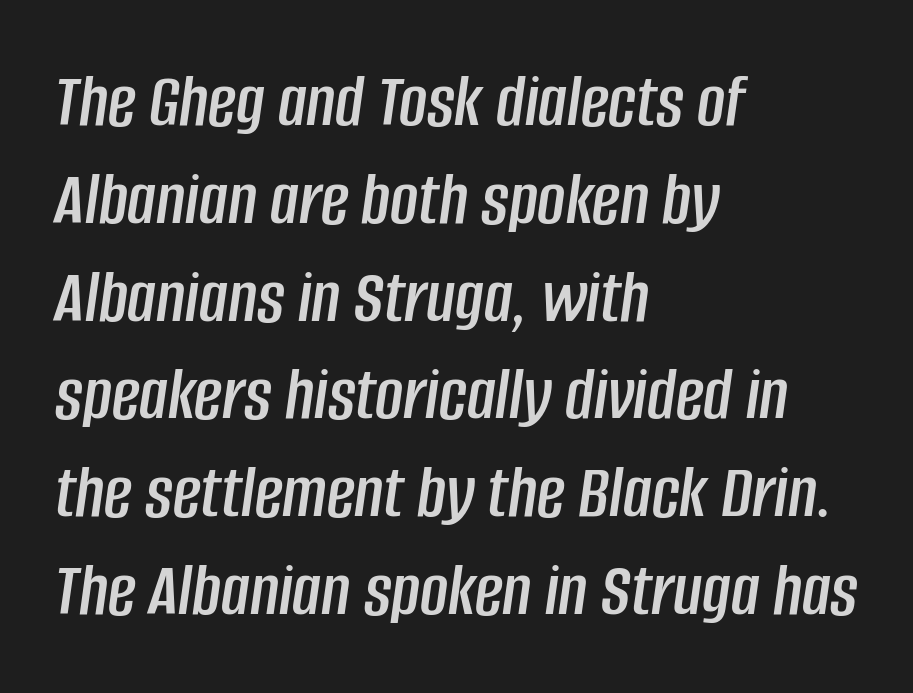
The image shows 77 px condensed type, italic (leaning right); set left-aligned, normal line spacing (1.27x), normal letter spacing, not underlined; low stroke contrast and a large x-height.
